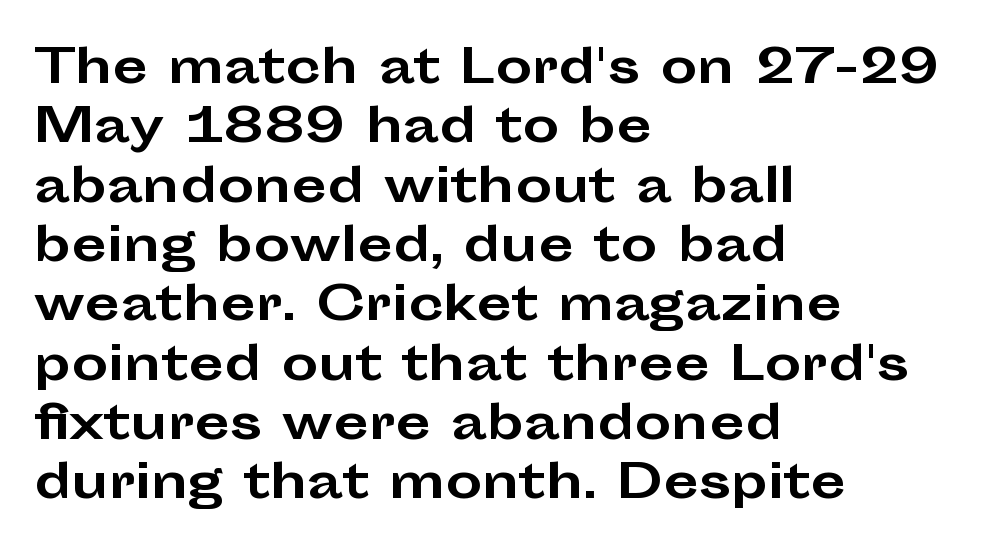
Nothing sits at the stroke ends, so this counts as sans-serif. The words here are not underlined. The glyphs have the mass of a bold cut. The ragged edge is on the right, which tells us the setting is flush left. Vertically, the passage feels balanced, rows spaced as you'd expect.
